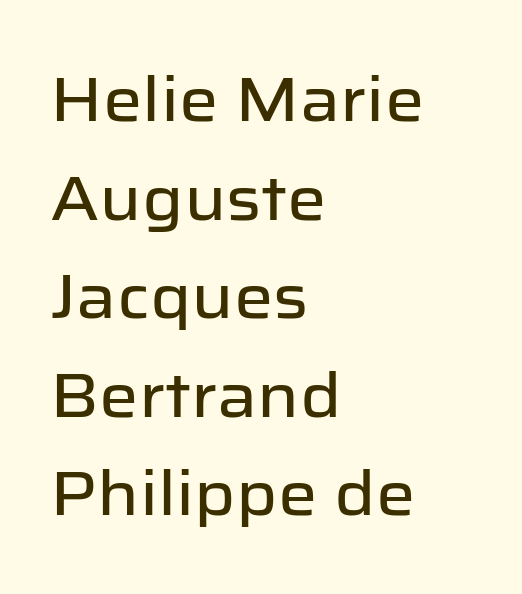
The image shows 62 px sans-serif type, upright; set left-aligned, normal line spacing (1.59x), normal letter spacing, not underlined; low stroke contrast and a medium x-height.
